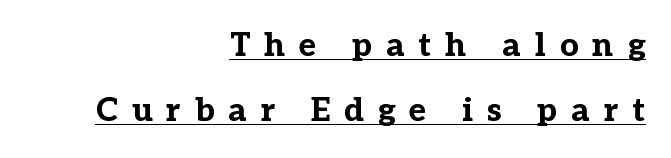
{"serif": "yes", "italic": "no", "bold": "yes", "weight": "bold", "width": "normal", "stroke_contrast": "low", "x_height": "medium", "monospaced": "no", "underline": "yes", "align": "right", "line_spacing": "loose", "line_spacing_ratio": 1.98, "letter_spacing": "wide", "letter_spacing_em": 0.42, "glyph_px": 33}
